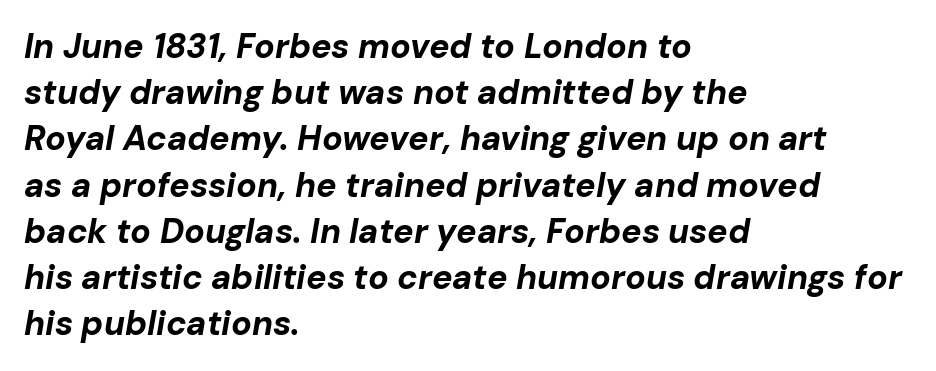
The image shows 34 px bold type, italic (leaning right); set left-aligned, normal line spacing (1.36x), normal letter spacing, not underlined; low stroke contrast and a medium x-height.
